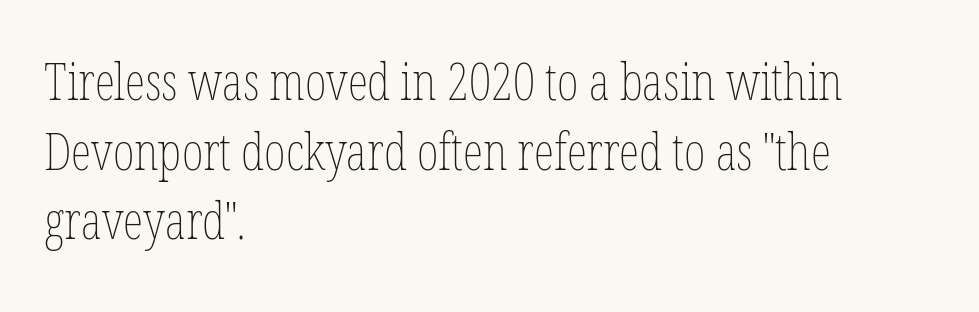
The image shows 52 px thin, condensed type, upright; set left-aligned, normal line spacing (1.34x), normal letter spacing, not underlined; low stroke contrast and a medium x-height.
